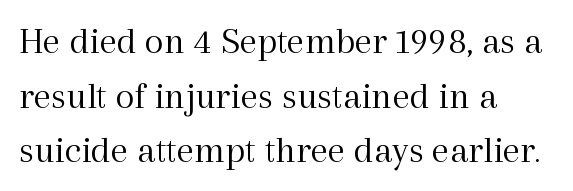
The image shows 39 px light serif type, upright; set left-aligned, normal line spacing (1.4x), normal letter spacing, not underlined; a medium x-height.
